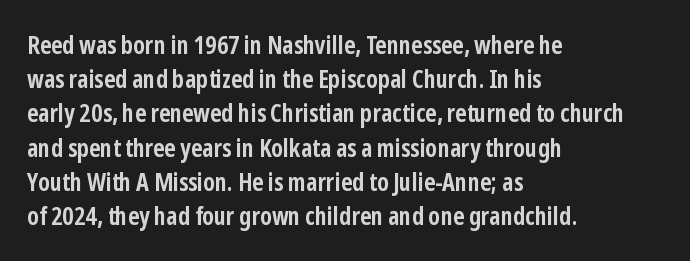
The lines in this sample share a left origin and differ only in where they stop. Summary of vertical rhythm: regular, with standard interline spacing. Italic: no, the glyphs are upright roman. The letterforms sit shoulder to shoulder at normal distance. Set as a true bold cut, around the 700 mark. The baseline area is clear.
